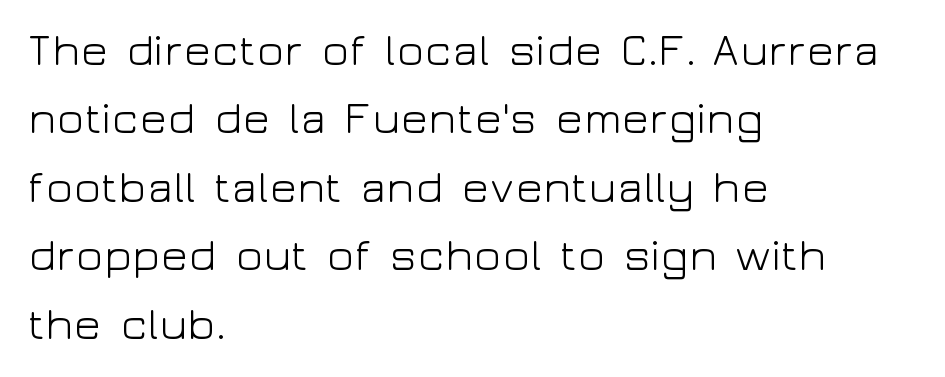
The image shows 45 px light, wide sans-serif type, upright; set left-aligned, normal line spacing (1.52x), normal letter spacing, not underlined; low stroke contrast and a medium x-height.
